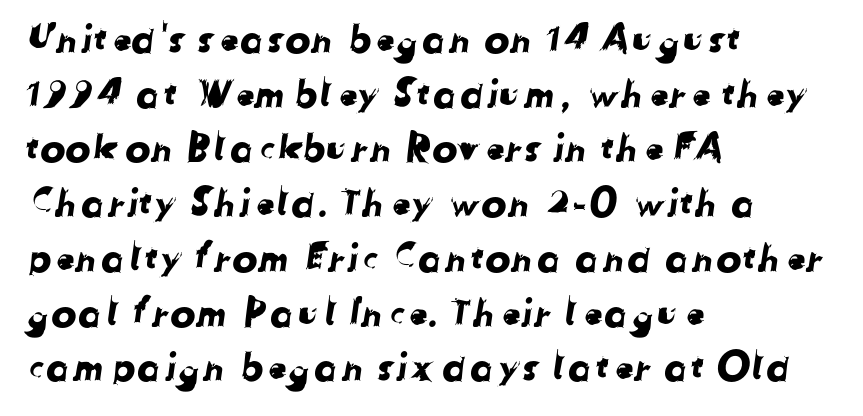
Q: Is the typeface a serif or a sans-serif typeface? A: Sans-serif.
Q: Is the text underlined? A: No.
Q: How is the paragraph aligned? A: Left-aligned.
Q: Is the spacing between letters normal or unusually wide? A: Normal.
Q: Is the spacing between lines tight, normal or loose? A: Normal.
Q: Width (condensed, normal, or wide)? A: Normal.
Q: Stroke contrast? A: Low.
Q: x-height? A: Medium.
Q: Monospaced? A: No.
